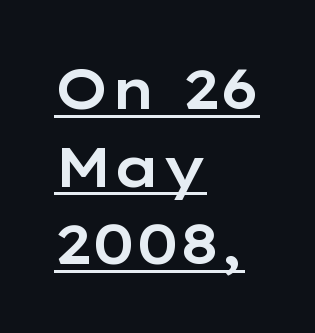
A classic flush-left, rag-right setting is used for this passage. Italic: no, the glyphs are upright roman. Observe the absence of serifs on each vertical stroke in this sample. A rule runs beneath these lines of type. Here the designer chose a conventional face with non-uniform glyph widths. Does the leading feel generous? No, just average.
